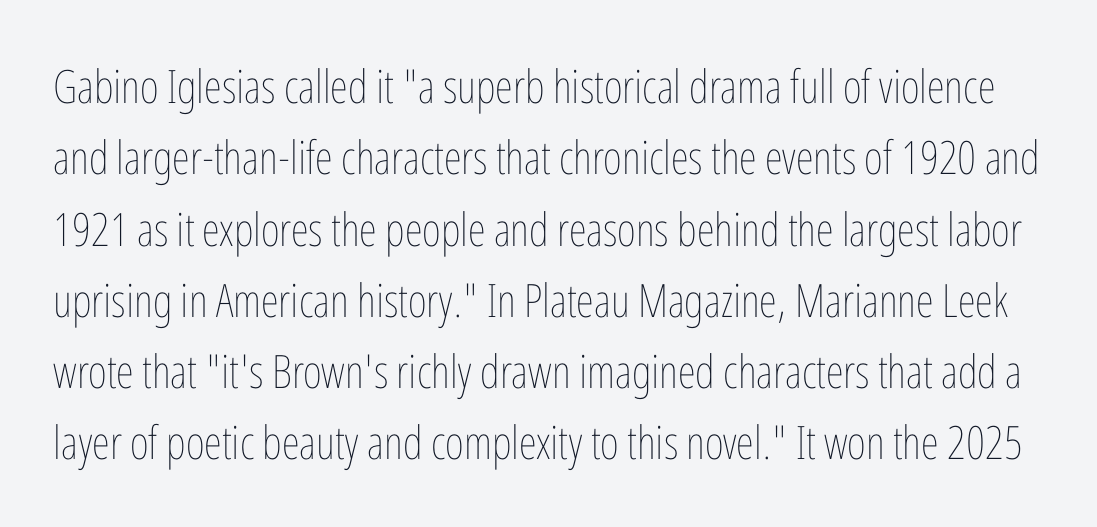
{"italic": "no", "bold": "no", "weight": "thin", "width": "condensed", "stroke_contrast": "low", "x_height": "medium", "monospaced": "no", "underline": "no", "line_spacing": "normal", "line_spacing_ratio": 1.55, "letter_spacing": "normal", "letter_spacing_em": 0.0, "glyph_px": 46}
